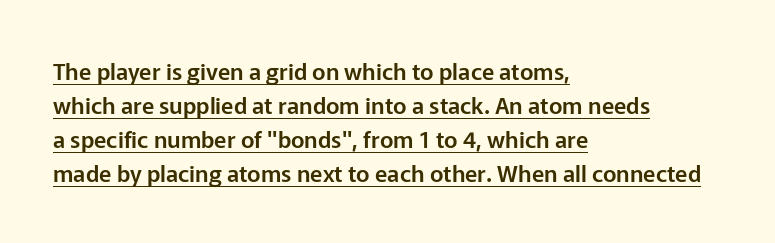
The image shows 23 px text type, upright; set left-aligned, normal line spacing (1.48x), normal letter spacing, underlined.
